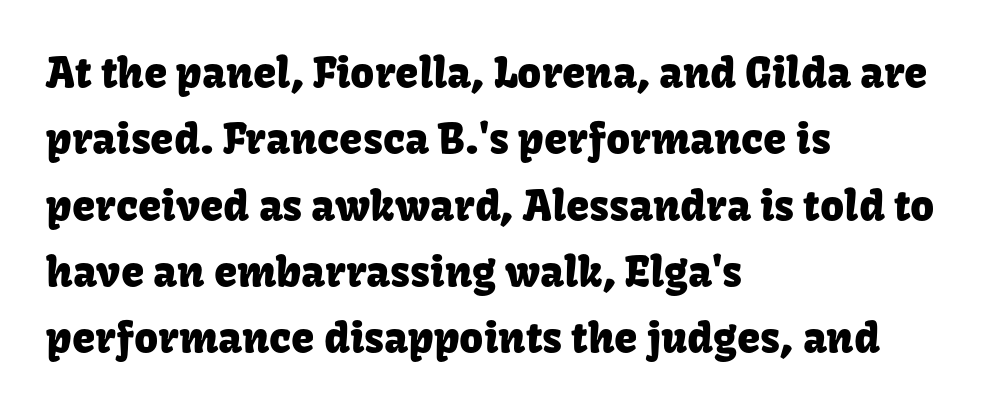
Q: Is the text italic (slanted)? A: No, it is upright.
Q: Is the typeface a serif or a sans-serif typeface? A: Sans-serif.
Q: Is the text underlined? A: No.
Q: How is the paragraph aligned? A: Left-aligned.
Q: Is the spacing between letters normal or unusually wide? A: Normal.
Q: Is the spacing between lines tight, normal or loose? A: Normal.
Q: Width (condensed, normal, or wide)? A: Normal.
Q: Stroke contrast? A: Low.
Q: x-height? A: Medium.
Q: Monospaced? A: No.
